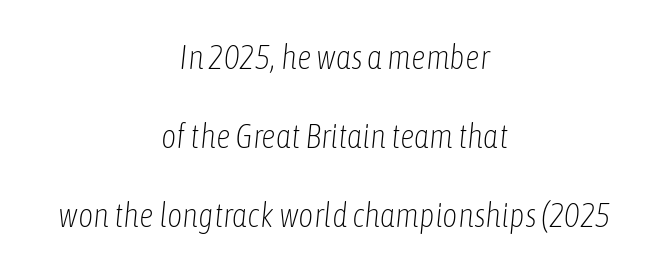
Q: Is the text bold? A: No.
Q: Is the text italic (slanted)? A: Yes, it leans right by about 6 degrees.
Q: Is the text underlined? A: No.
Q: How is the paragraph aligned? A: Centered.
Q: Is the spacing between letters normal or unusually wide? A: Normal.
Q: Is the spacing between lines tight, normal or loose? A: Loose.
Q: Width (condensed, normal, or wide)? A: Condensed.
Q: Stroke contrast? A: Low.
Q: x-height? A: Medium.
Q: Monospaced? A: No.
